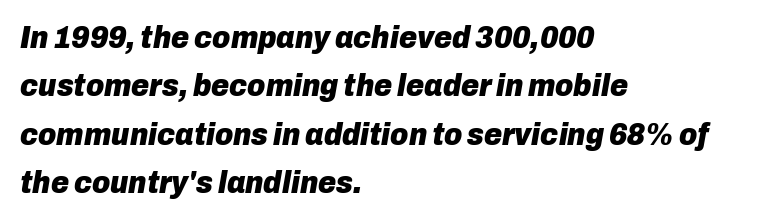
The space beneath each line is pristine and unruled. A typesetter would call this zero additional tracking. The passage shown is typed in a proportional face where columns would drift. Emphasis by weight is at full strength: bold. Is the block centered? No — it sits flush against the left margin. Quick note: interline space is typical.
